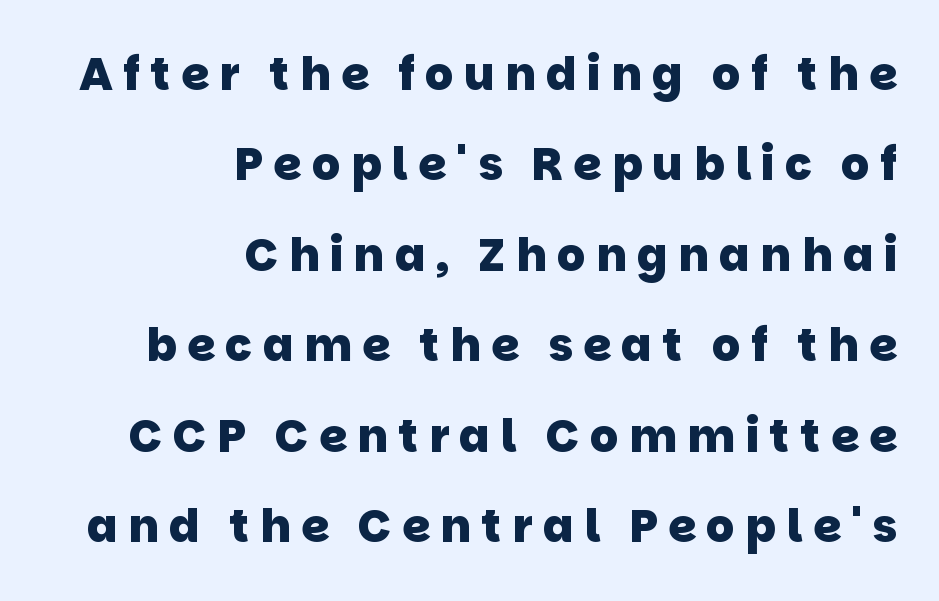
Q: Is the text bold? A: Yes.
Q: Is the typeface a serif or a sans-serif typeface? A: Sans-serif.
Q: Is the text underlined? A: No.
Q: How is the paragraph aligned? A: Right-aligned.
Q: Is the spacing between letters normal or unusually wide? A: Unusually wide.
Q: Is the spacing between lines tight, normal or loose? A: Loose.
Q: Width (condensed, normal, or wide)? A: Normal.
Q: Stroke contrast? A: Low.
Q: x-height? A: Large.
Q: Monospaced? A: No.
